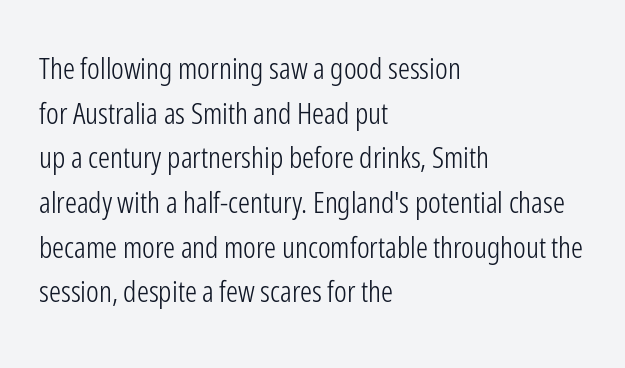
The image shows 30 px light, condensed sans-serif type, upright; set left-aligned, normal line spacing (1.49x), normal letter spacing, not underlined; low stroke contrast and a medium x-height.
